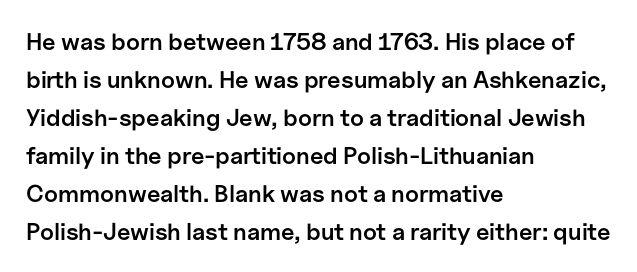
Type without underlining. The rendering keeps characters at their native spacing. It's the straight-up-and-down kind of type. Honestly, the row spacing looks completely unremarkable. One-word summary of the alignment: left. Semibold letterforms, between regular and bold.
